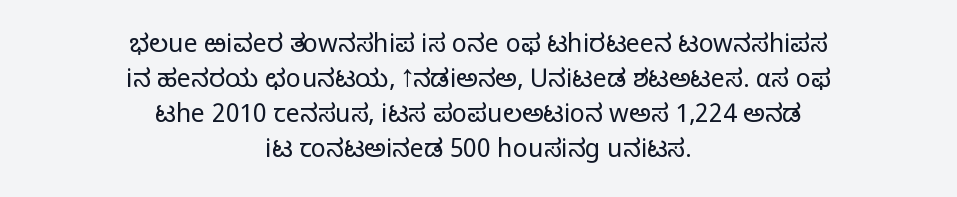
No word sits above an underline. Stems here are at most as thick as an everyday book face. Horizontally, the lines are justified to the midpoint only. Look at the tracking — it's just the regular setting, nothing added.
